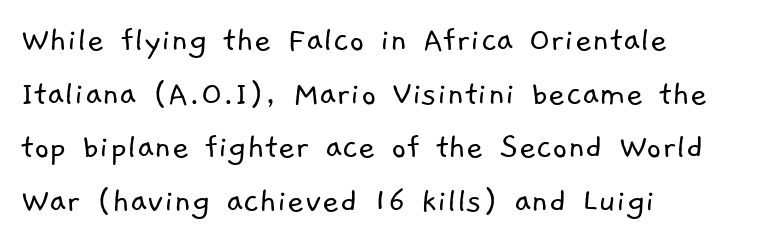
{"serif": "no", "bold": "no", "weight": "light", "width": "normal", "stroke_contrast": "low", "x_height": "medium", "monospaced": "no", "underline": "no", "align": "left", "line_spacing": "normal", "line_spacing_ratio": 1.45, "letter_spacing": "normal", "letter_spacing_em": 0.0, "glyph_px": 37}
